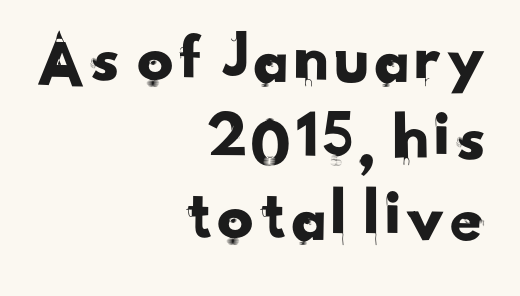
Classification — sans serif. Reading down the column, the eye jumps only a short way to each next line. This rendering features lettering with no underline. The paragraph has a hard right edge and a soft left edge.
